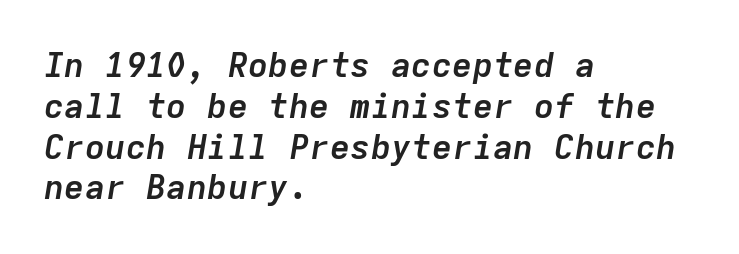
The image shows 34 px semibold type, italic (leaning right), monospaced; set left-aligned, line spacing 1.2x, normal letter spacing, not underlined; low stroke contrast and a medium x-height.
